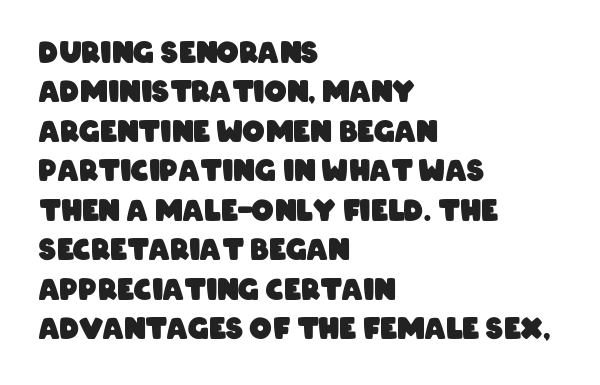
{"serif": "no", "bold": "yes", "weight": "heavy", "width": "condensed", "stroke_contrast": "low", "x_height": "large", "monospaced": "no", "underline": "no", "align": "left", "line_spacing": "normal", "line_spacing_ratio": 1.41, "letter_spacing": "normal", "letter_spacing_em": 0.0, "glyph_px": 28}
